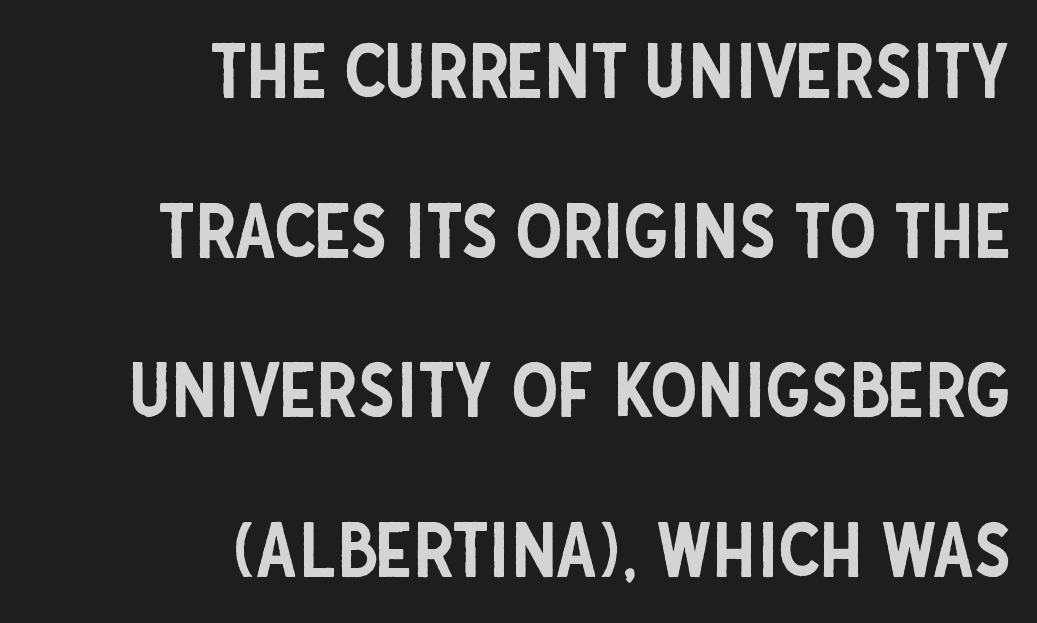
{"serif": "no", "italic": "no", "width": "condensed", "stroke_contrast": "low", "x_height": "large", "monospaced": "no", "underline": "no", "align": "right", "line_spacing": "loose", "line_spacing_ratio": 2.13, "letter_spacing": "normal", "letter_spacing_em": 0.0, "glyph_px": 75}
